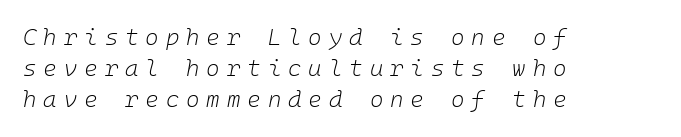
The image shows 23 px text type, italic (leaning right); set left-aligned, normal line spacing (1.35x), unusually wide letter spacing (+0.3 em), not underlined.
